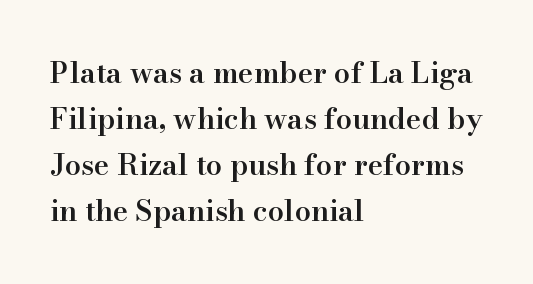
The image shows 29 px semibold serif type, upright; set left-aligned, normal line spacing (1.59x), normal letter spacing, not underlined; high stroke contrast and a small x-height.
